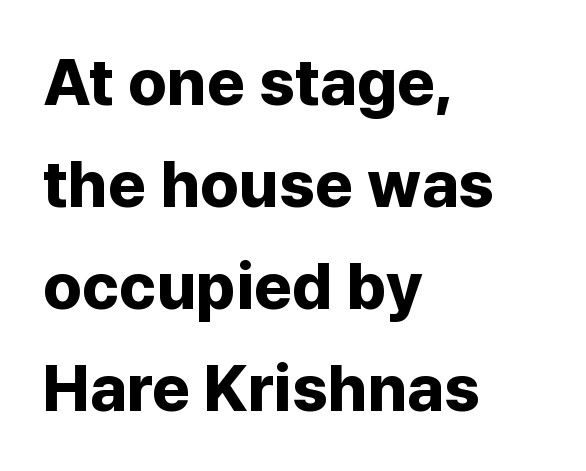
The strokes are fattened all the way to bold. Every row of glyphs begins at an identical x-position on the left. Ascenders rise straight up at ninety degrees. The characters display no serif detailing; their extremities are plain. Has an underline been added? It has not. The rows are spaced the way most documents space them.
